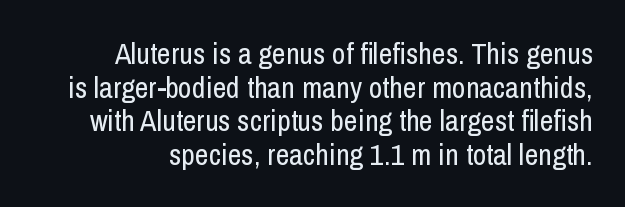
{"serif": "no", "italic": "no", "bold": "no", "weight": "regular", "width": "condensed", "stroke_contrast": "low", "x_height": "medium", "monospaced": "no", "underline": "no", "line_spacing": "tight", "line_spacing_ratio": 1.12, "letter_spacing": "normal", "letter_spacing_em": 0.0, "glyph_px": 30}
